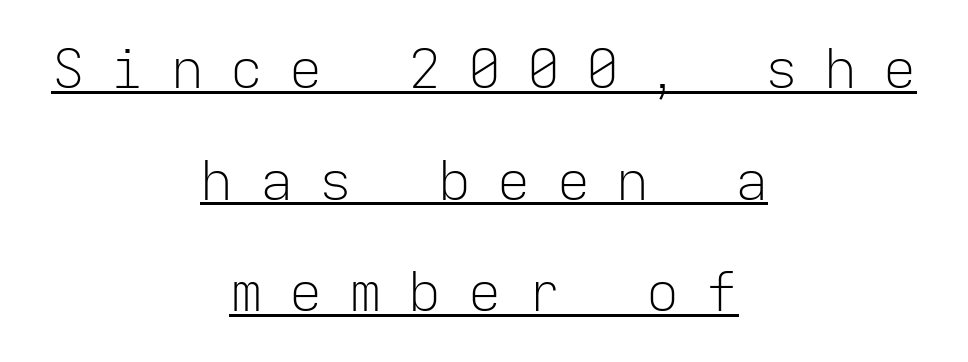
{"serif": "no", "italic": "no", "bold": "no", "weight": "light", "width": "normal", "stroke_contrast": "low", "x_height": "medium", "monospaced": "yes", "underline": "yes", "align": "center", "line_spacing": "loose", "line_spacing_ratio": 2.03, "letter_spacing": "wide", "letter_spacing_em": 0.48, "glyph_px": 55}
